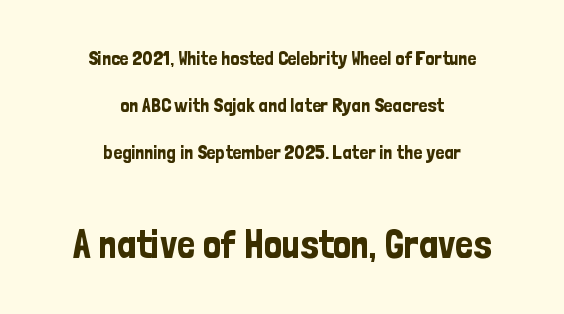
{"serif": "no", "italic": "no", "width": "condensed", "stroke_contrast": "low", "x_height": "medium", "monospaced": "no", "underline": "no", "align": "center", "line_spacing": "loose", "line_spacing_ratio": 2.36, "letter_spacing": "normal", "letter_spacing_em": 0.0, "larger_block": "second", "size_ratio": 2.0, "glyph_px": 40}
